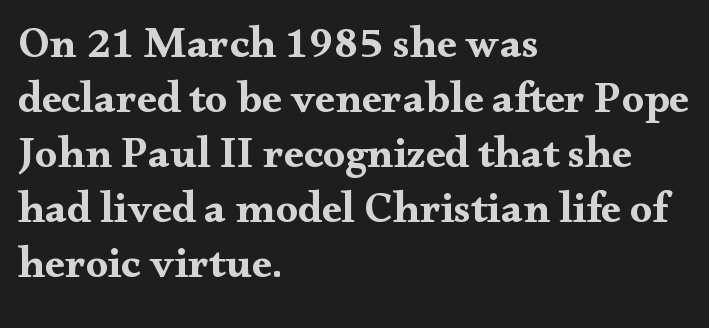
The rendering uses natural spacing where letterforms have individual widths. Each line starts at the same left margin while the right side varies. Underlining? Definitely not there. How would I describe the line gaps? Plain and ordinary. Characters follow at the spacing the type designer built in.
